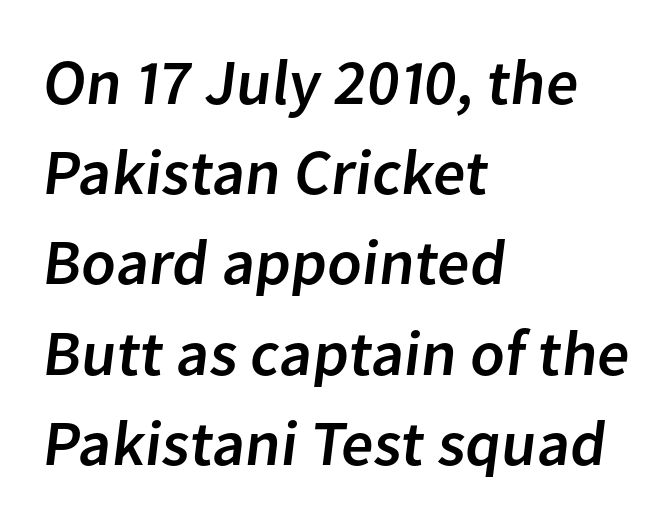
{"serif": "no", "width": "normal", "stroke_contrast": "low", "x_height": "medium", "monospaced": "no", "underline": "no", "align": "left", "line_spacing": "normal", "line_spacing_ratio": 1.41, "letter_spacing": "normal", "letter_spacing_em": 0.0, "glyph_px": 64}
